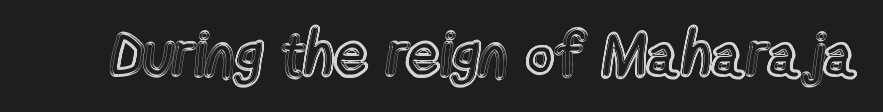
Q: Is the text italic (slanted)? A: Yes.
Q: Is the text underlined? A: No.
Q: Is the spacing between letters normal or unusually wide? A: Normal.
Q: Width (condensed, normal, or wide)? A: Condensed.
Q: x-height? A: Medium.
Q: Monospaced? A: No.
